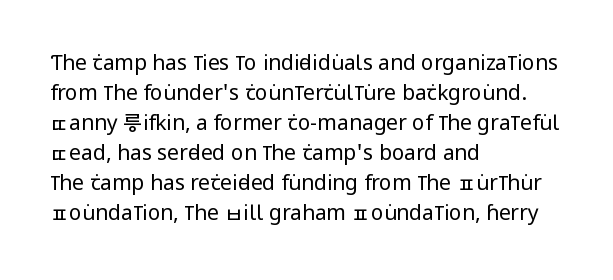
Compared with typical body copy, the letter spacing here is the same. The text block is weighted toward the left margin, trailing off unevenly rightward. The foot of each line stays bare and open. Evenly set lines give the paragraph a standard silhouette. Stroke thickness stays within the range of a standard reading face or lighter.
